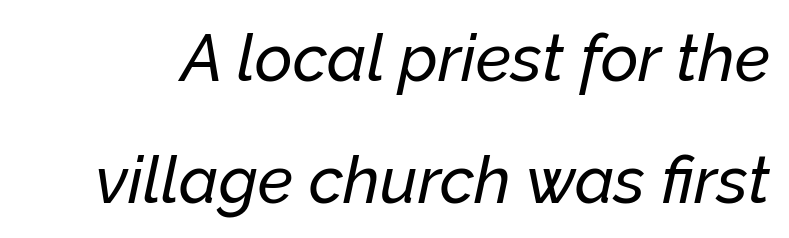
{"italic": "yes", "lean": "right", "slant_degrees": 12, "width": "normal", "stroke_contrast": "low", "x_height": "medium", "monospaced": "no", "underline": "no", "line_spacing_ratio": 1.87, "letter_spacing": "normal", "letter_spacing_em": 0.0, "glyph_px": 65}
